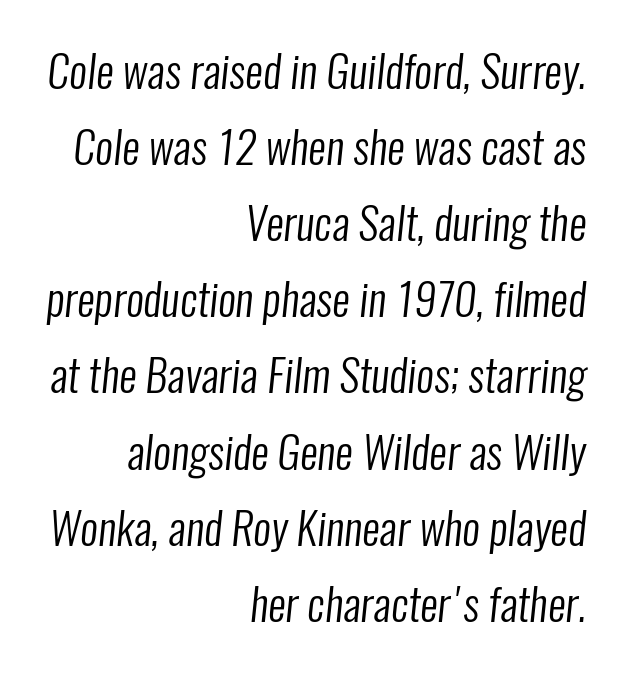
Q: Is the text bold? A: No.
Q: Is the typeface a serif or a sans-serif typeface? A: Sans-serif.
Q: Is the text underlined? A: No.
Q: How is the paragraph aligned? A: Right-aligned.
Q: Is the spacing between letters normal or unusually wide? A: Normal.
Q: Width (condensed, normal, or wide)? A: Condensed.
Q: Stroke contrast? A: Low.
Q: x-height? A: Medium.
Q: Monospaced? A: No.
